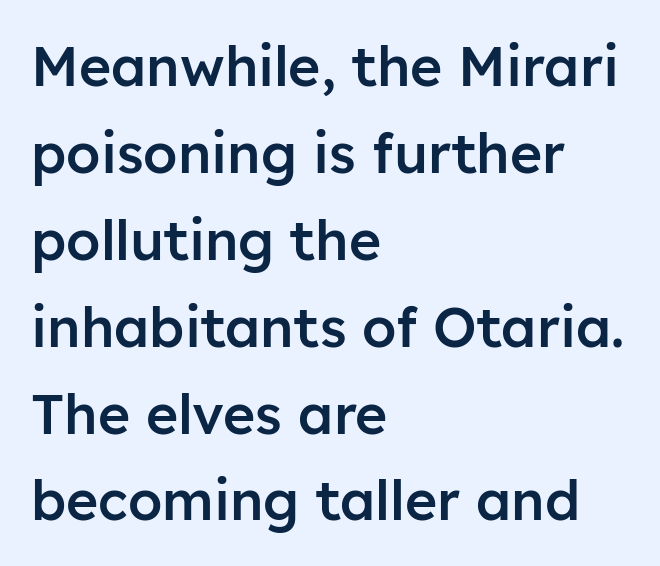
Leading: standard. In terms of letterspacing, this is plain default setting. The rendering shows plain stroke endings on the letterforms — a sans-serif design. In terms of posture, this sample is upright. Character widths vary here, with narrow letters taking less room than wide ones. The passage shown is not underscored anywhere.
